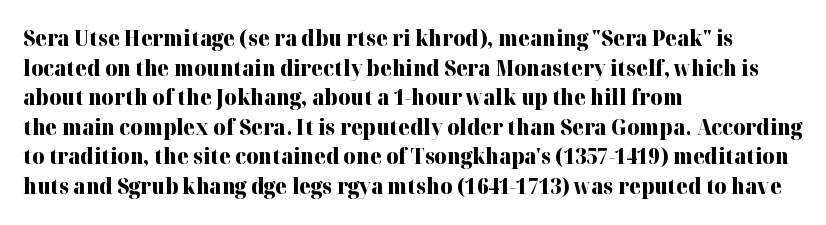
The vertical gap from one line to the next is medium. Beneath every word, the page is bare. Nothing unusual about the tracking: characters are spaced as the font intends. Its strokes are broad and dark, the hallmark of bold type. This sample uses an upright cut, with every glyph sitting square on the baseline. If you drew a ruler down the left edge, every line would touch it.
